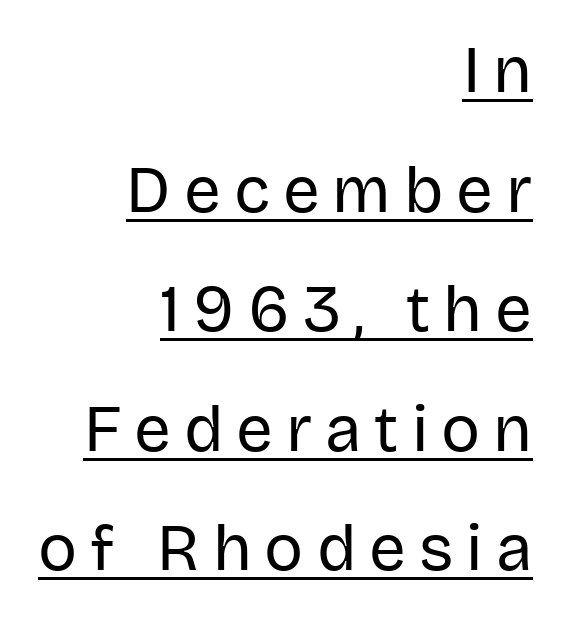
The letterforms sit at book weight or below. Note the varied advance widths — an 'i' is clearly narrower than an 'm'. Line endings align vertically; line beginnings do not. You can tell from the bare stems that sans-serif type was used.
